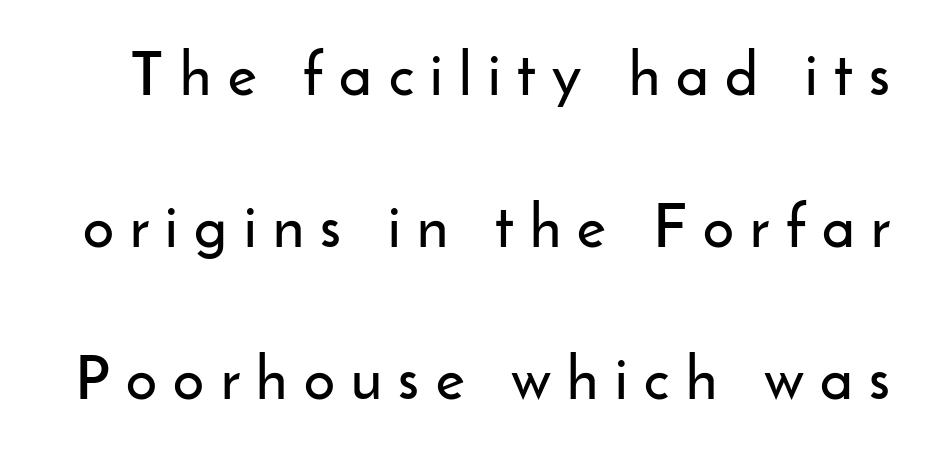
{"serif": "no", "italic": "no", "width": "normal", "stroke_contrast": "low", "x_height": "small", "monospaced": "no", "underline": "no", "line_spacing": "loose", "line_spacing_ratio": 2.49, "letter_spacing": "wide", "letter_spacing_em": 0.27, "glyph_px": 61}
